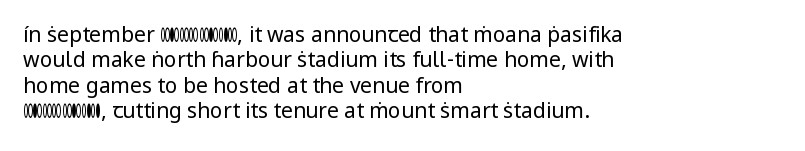
A bare baseline throughout the passage. Line beginnings align vertically; line endings do not. This sample uses plain, unmodified letter spacing. Posture: straight, roman, zero tilt. Is this a heavy cut? Hardly; it is regular or lighter.
